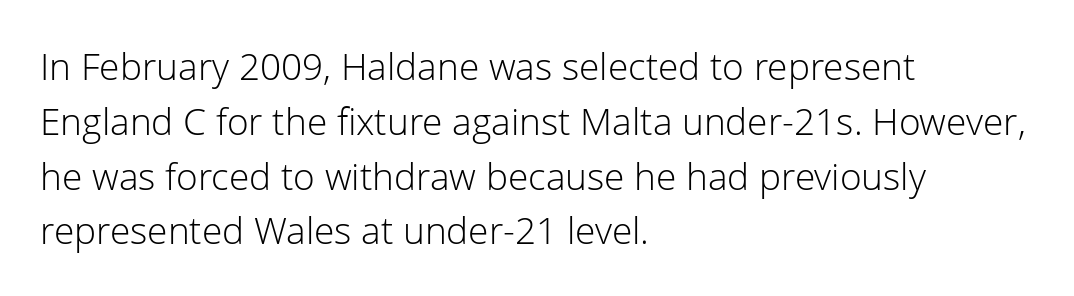
The face used here is proportionally spaced, like ordinary book or web type. Stem width sits at or under what a default text font uses. The passage is arranged the way most books set body copy — flush left. To sum up the face: it is a sans, with no serifs. Glance below the letters and you will spot only blank space. One glance says typical: line gaps are just what's usual.
